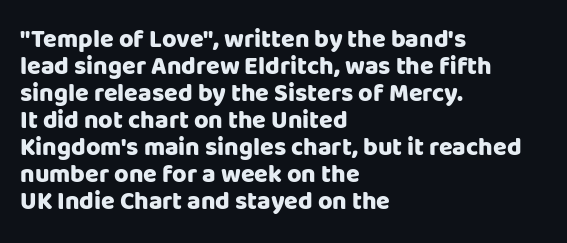
{"italic": "no", "bold": "yes", "underline": "no", "align": "left", "line_spacing": "tight", "line_spacing_ratio": 1.08, "letter_spacing": "normal", "letter_spacing_em": 0.0, "glyph_px": 25}
